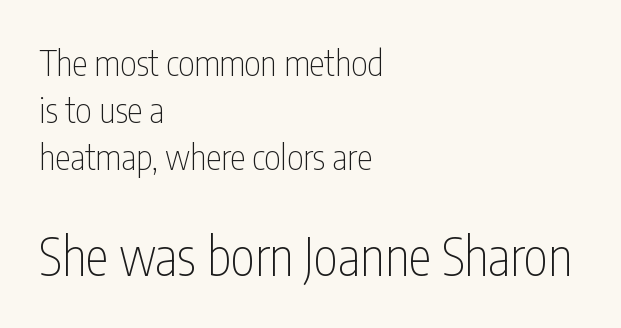
The image shows 52 px thin, condensed sans-serif type, upright; set left-aligned, normal line spacing (1.35x), normal letter spacing, not underlined; the second (bottom) block is 1.49x larger; low stroke contrast and a medium x-height.
